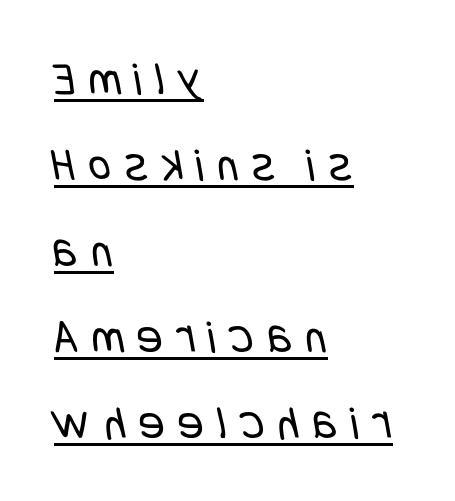
Q: Is the text bold? A: No.
Q: Is the typeface a serif or a sans-serif typeface? A: Sans-serif.
Q: Is the text underlined? A: Yes.
Q: How is the paragraph aligned? A: Left-aligned.
Q: Is the spacing between letters normal or unusually wide? A: Unusually wide.
Q: Width (condensed, normal, or wide)? A: Condensed.
Q: Stroke contrast? A: Low.
Q: x-height? A: Large.
